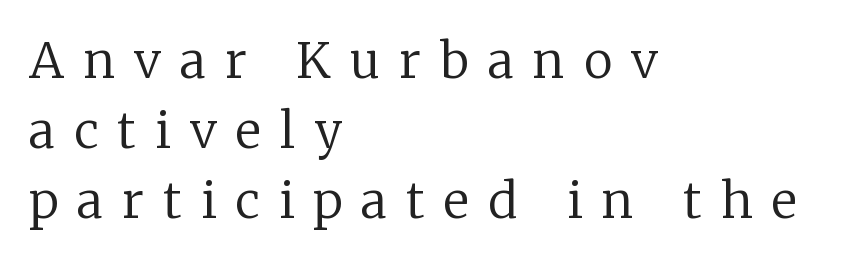
{"serif": "yes", "italic": "no", "bold": "no", "weight": "regular", "width": "normal", "stroke_contrast": "low", "x_height": "medium", "monospaced": "no", "underline": "no", "align": "left", "line_spacing": "normal", "line_spacing_ratio": 1.43, "letter_spacing": "wide", "letter_spacing_em": 0.39, "glyph_px": 49}
